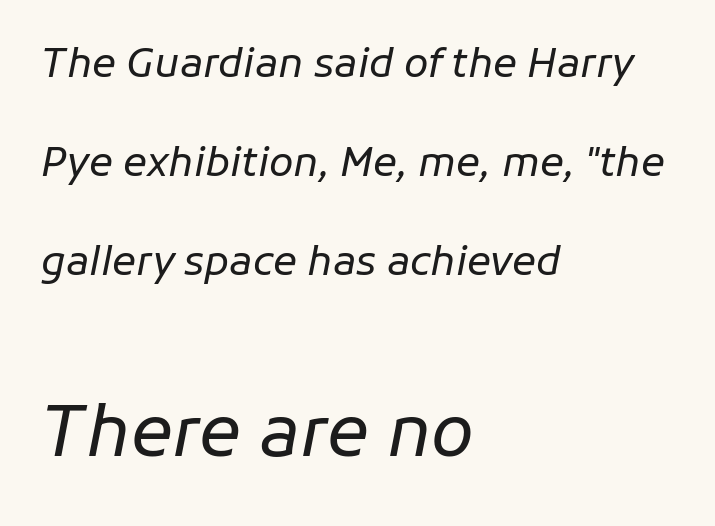
The image shows 70 px regular-weight type, italic (leaning right); set left-aligned, loose line spacing (2.47x), normal letter spacing, not underlined; the second (bottom) block is 1.75x larger; low stroke contrast and a medium x-height.
